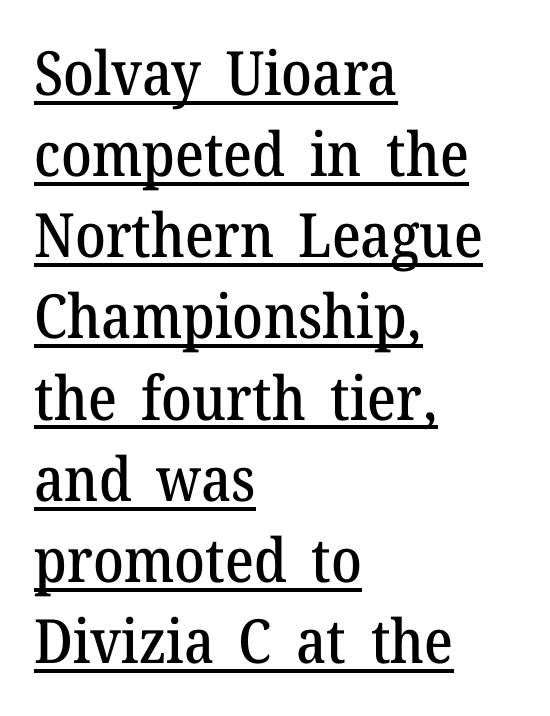
The image shows 61 px serif type, upright; set left-aligned, normal line spacing (1.33x), normal letter spacing, underlined; medium stroke contrast and a medium x-height.
